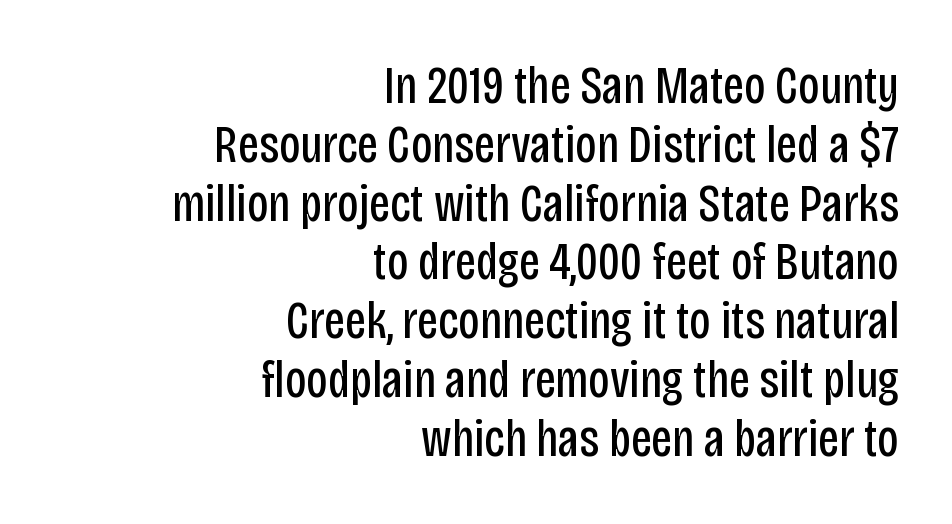
Stroke mass is kept to a normal reading level or below. There is no visible air inserted between adjacent glyphs. Cramped leading. These lines are composed in type without serifs.
